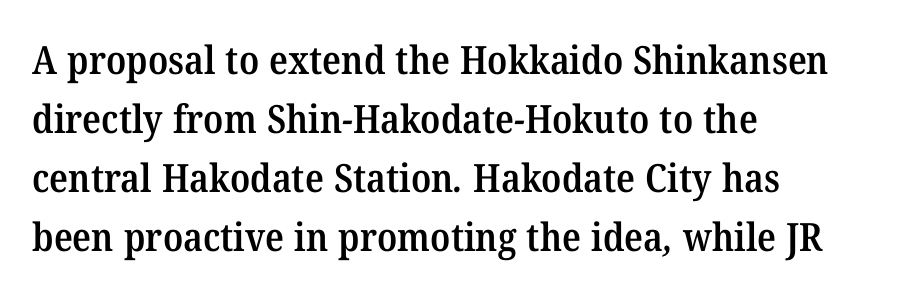
The image shows 39 px semibold serif type; set left-aligned, normal line spacing (1.51x), normal letter spacing, not underlined; medium stroke contrast and a medium x-height.
